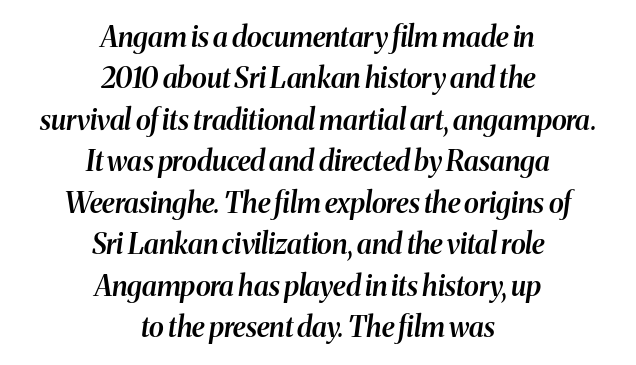
{"italic": "yes", "lean": "right", "slant_degrees": 8, "bold": "semi", "weight": "semibold", "width": "normal", "stroke_contrast": "medium", "x_height": "medium", "monospaced": "no", "underline": "no", "align": "center", "line_spacing": "normal", "line_spacing_ratio": 1.48, "letter_spacing": "normal", "letter_spacing_em": 0.0, "glyph_px": 28}
